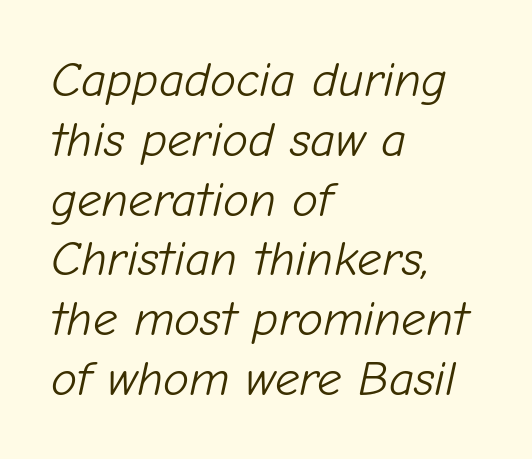
Q: Is the text bold? A: No.
Q: Is the text italic (slanted)? A: Yes, it leans right by about 12 degrees.
Q: Is the text underlined? A: No.
Q: How is the paragraph aligned? A: Left-aligned.
Q: Is the spacing between letters normal or unusually wide? A: Normal.
Q: Width (condensed, normal, or wide)? A: Normal.
Q: Stroke contrast? A: Low.
Q: x-height? A: Medium.
Q: Monospaced? A: No.
